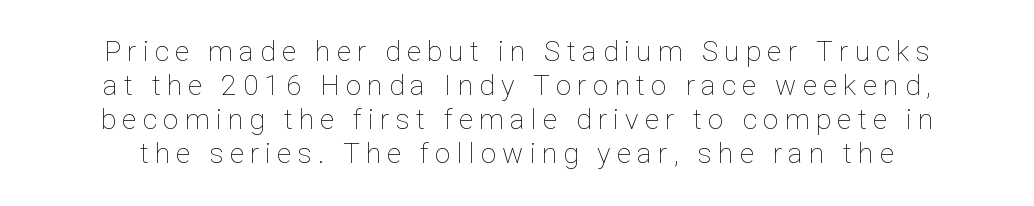
Q: Is the text bold? A: No.
Q: Is the text italic (slanted)? A: No, it is upright.
Q: Is the text underlined? A: No.
Q: Is the spacing between letters normal or unusually wide? A: Unusually wide.
Q: Width (condensed, normal, or wide)? A: Normal.
Q: Stroke contrast? A: Low.
Q: x-height? A: Medium.
Q: Monospaced? A: No.
